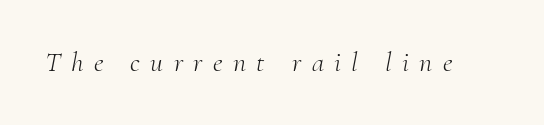
The image shows 28 px light serif type, italic (leaning right); set unusually wide letter spacing (+0.37 em), not underlined; medium stroke contrast and a small x-height.
